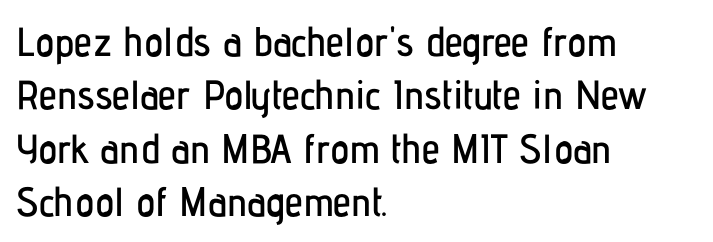
The image shows 41 px condensed sans-serif type, upright; set left-aligned, normal line spacing (1.3x), normal letter spacing, not underlined; low stroke contrast and a medium x-height.
